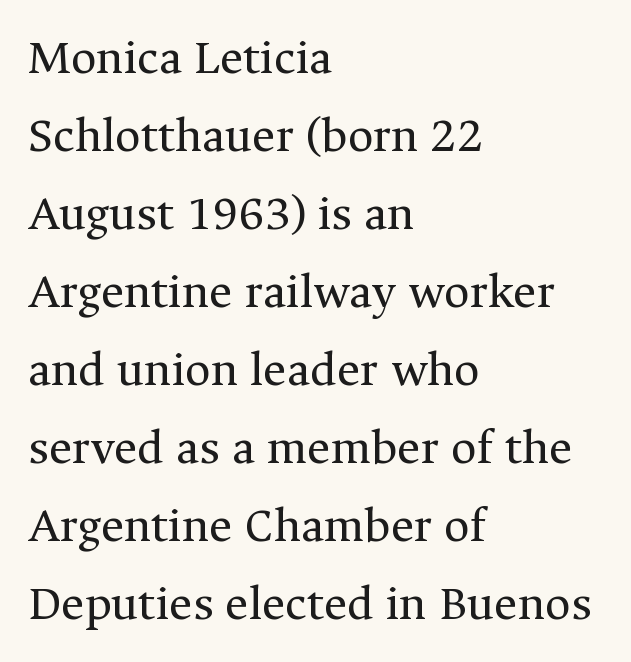
Q: Is the text bold? A: No.
Q: Is the text italic (slanted)? A: No, it is upright.
Q: Is the typeface a serif or a sans-serif typeface? A: Serif.
Q: Is the text underlined? A: No.
Q: How is the paragraph aligned? A: Left-aligned.
Q: Is the spacing between letters normal or unusually wide? A: Normal.
Q: Is the spacing between lines tight, normal or loose? A: Normal.
Q: Width (condensed, normal, or wide)? A: Normal.
Q: Stroke contrast? A: Medium.
Q: x-height? A: Medium.
Q: Monospaced? A: No.
